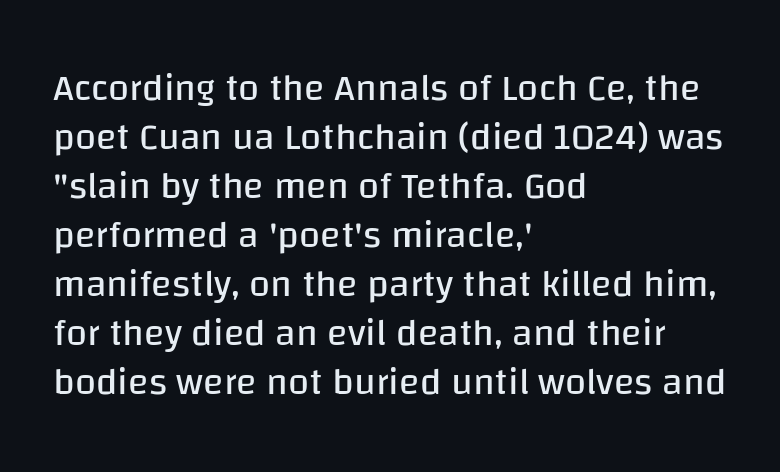
Q: Is the text bold? A: No.
Q: Is the text italic (slanted)? A: No, it is upright.
Q: Is the typeface a serif or a sans-serif typeface? A: Sans-serif.
Q: Is the text underlined? A: No.
Q: How is the paragraph aligned? A: Left-aligned.
Q: Is the spacing between letters normal or unusually wide? A: Normal.
Q: Is the spacing between lines tight, normal or loose? A: Normal.
Q: Width (condensed, normal, or wide)? A: Normal.
Q: Stroke contrast? A: Low.
Q: x-height? A: Large.
Q: Monospaced? A: No.
